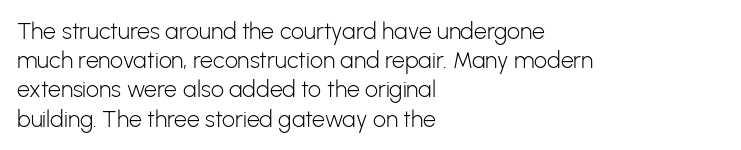
{"italic": "no", "bold": "no", "underline": "no", "align": "left", "line_spacing": "normal", "line_spacing_ratio": 1.27, "letter_spacing": "normal", "letter_spacing_em": 0.0, "glyph_px": 23}
